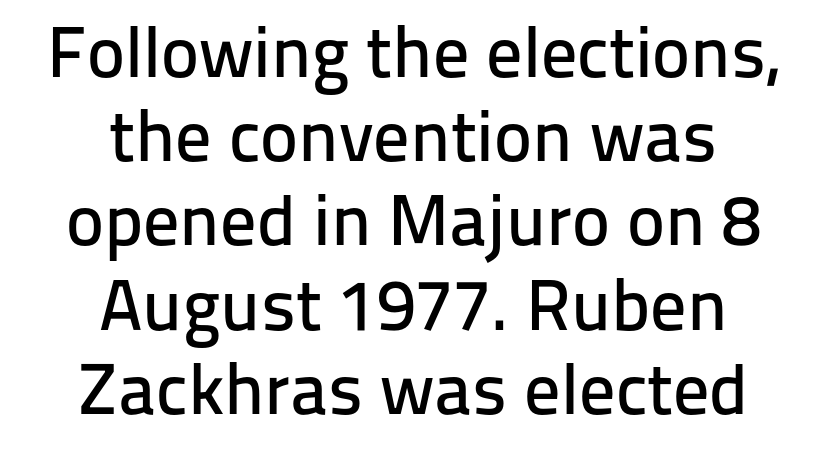
Q: Is the text italic (slanted)? A: No, it is upright.
Q: Is the typeface a serif or a sans-serif typeface? A: Sans-serif.
Q: Is the text underlined? A: No.
Q: How is the paragraph aligned? A: Centered.
Q: Is the spacing between letters normal or unusually wide? A: Normal.
Q: Width (condensed, normal, or wide)? A: Normal.
Q: Stroke contrast? A: Low.
Q: x-height? A: Medium.
Q: Monospaced? A: No.
